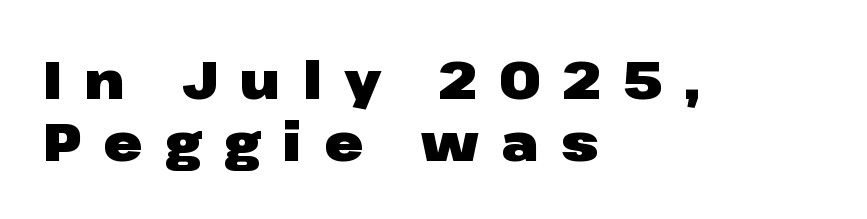
Each letter keeps its own natural width here, so spacing adapts to shape. To sum up the face: it is a sans, with no serifs. Where is the straight margin? On the left. This sample uses an upright cut, with every glyph sitting square on the baseline.
